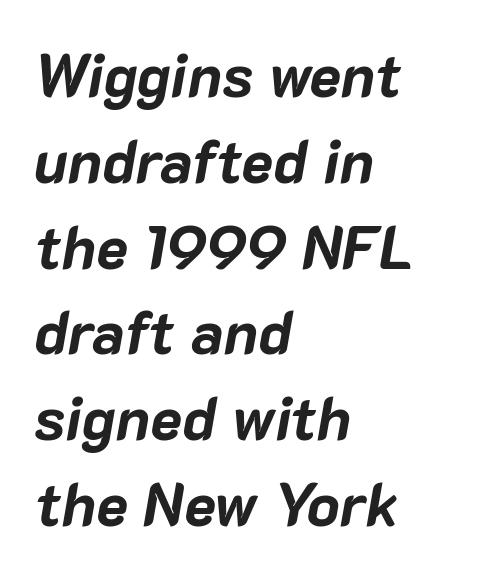
The image shows 60 px bold type, italic (leaning right); set left-aligned, normal line spacing (1.43x), normal letter spacing, not underlined; low stroke contrast and a medium x-height.
